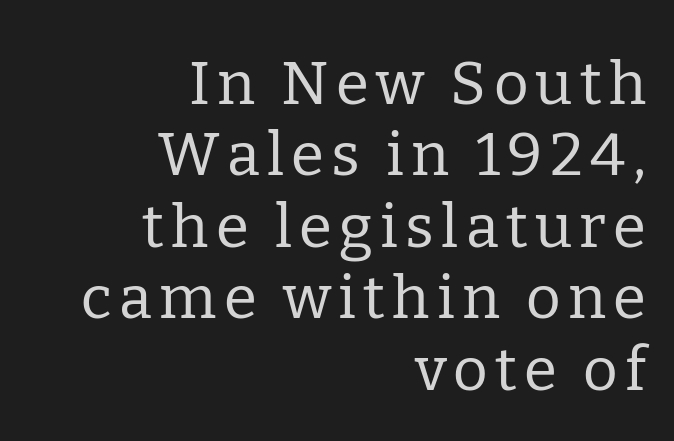
This reads as an unemphasized weight, regular at the heaviest. The glyphs in this specimen are seriffed. The rendering uses natural spacing where letterforms have individual widths. Unlike italic type, these characters show no tilt at all. Glance below the letters and you will spot only blank space. The ragged edge is on the left, which tells us the setting is flush right.
